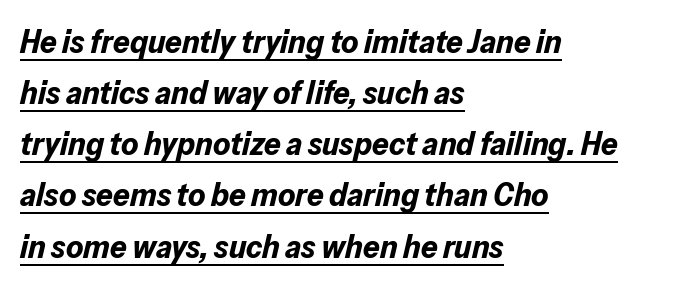
The image shows 33 px bold type, italic (leaning right); set left-aligned, normal line spacing (1.55x), normal letter spacing, underlined; low stroke contrast and a medium x-height.
